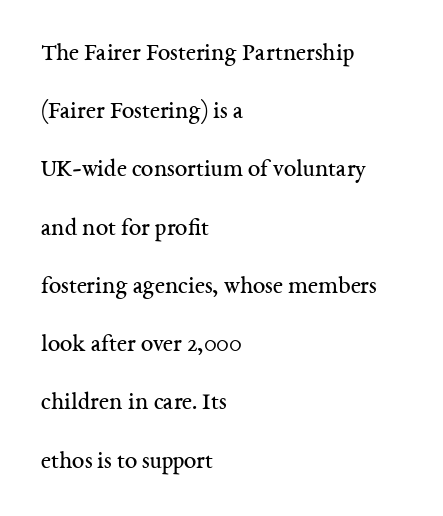
{"italic": "no", "bold": "no", "underline": "no", "align": "left", "line_spacing": "loose", "line_spacing_ratio": 2.33, "letter_spacing": "normal", "letter_spacing_em": 0.0, "glyph_px": 25}
